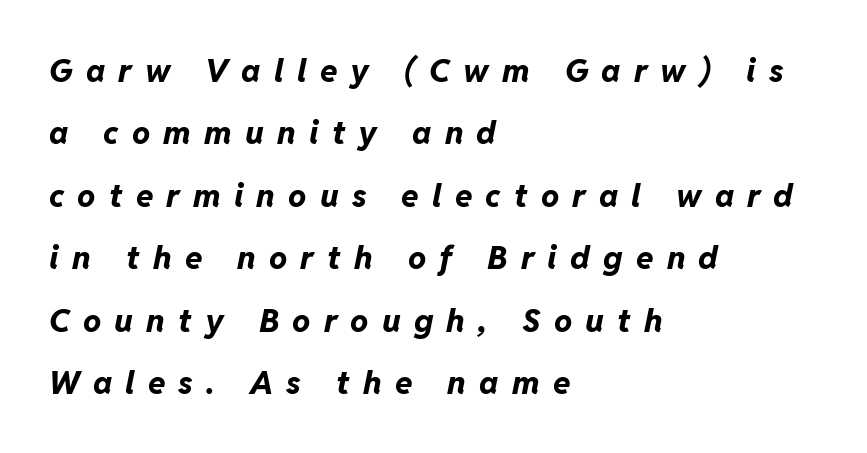
The image shows 32 px bold type, italic (leaning right); set left-aligned, loose line spacing (1.95x), unusually wide letter spacing (+0.41 em), not underlined; low stroke contrast and a medium x-height.
